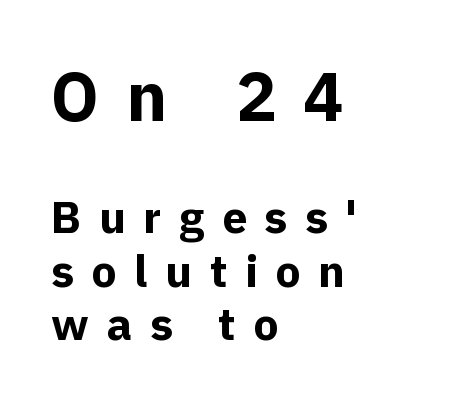
{"serif": "no", "italic": "no", "bold": "yes", "weight": "bold", "width": "normal", "x_height": "medium", "monospaced": "no", "underline": "no", "align": "left", "line_spacing_ratio": 1.19, "letter_spacing": "wide", "letter_spacing_em": 0.39, "larger_block": "first", "size_ratio": 1.51, "glyph_px": 68}
